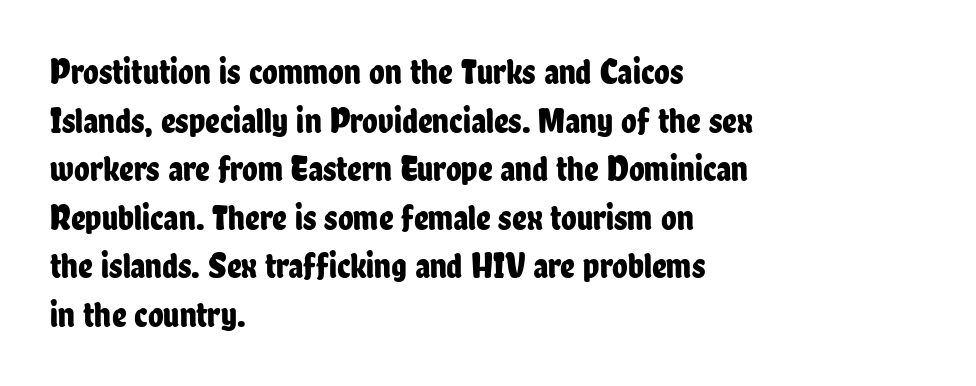
The space directly below the letters is spotless. Horizontal bands of white between lines are of average thickness. The text was rendered using a sans face with plain stroke endings. A student would call this left alignment; a typographer would say flush left, rag right.
